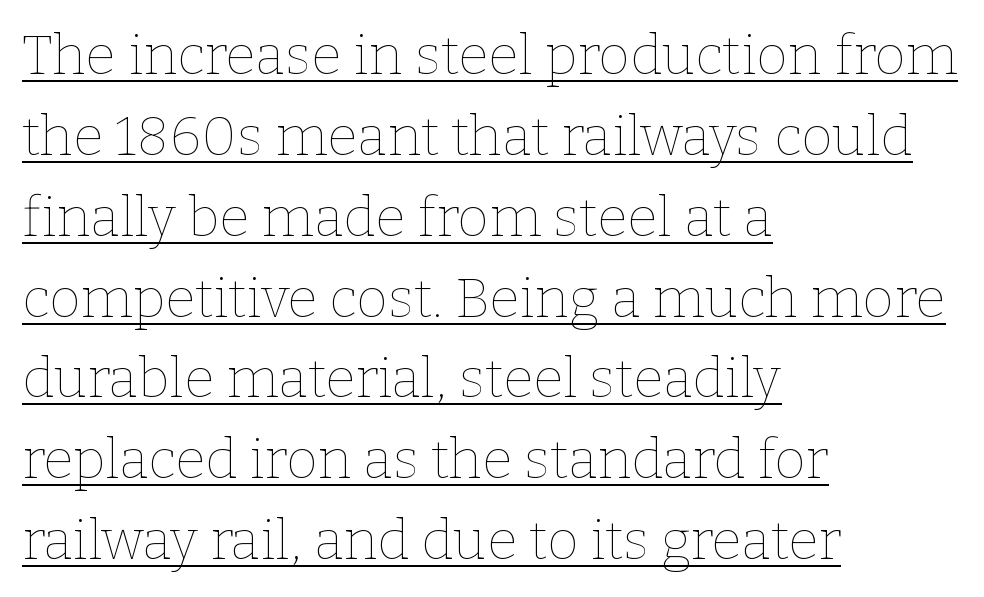
{"italic": "no", "bold": "no", "weight": "thin", "width": "normal", "stroke_contrast": "low", "x_height": "medium", "monospaced": "no", "underline": "yes", "align": "left", "line_spacing": "normal", "line_spacing_ratio": 1.47, "letter_spacing": "normal", "letter_spacing_em": 0.0, "glyph_px": 55}
